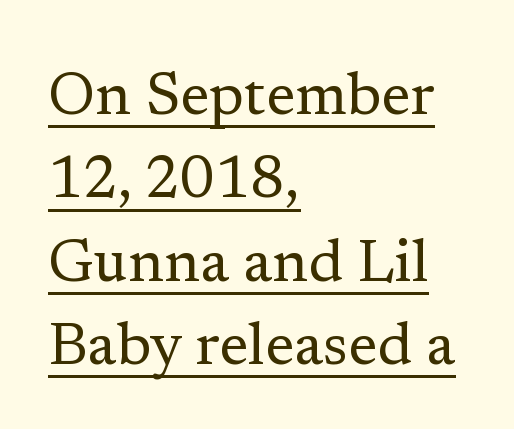
The image shows 60 px regular-weight serif type, upright; set left-aligned, normal line spacing (1.39x), normal letter spacing, underlined; low stroke contrast and a medium x-height.
